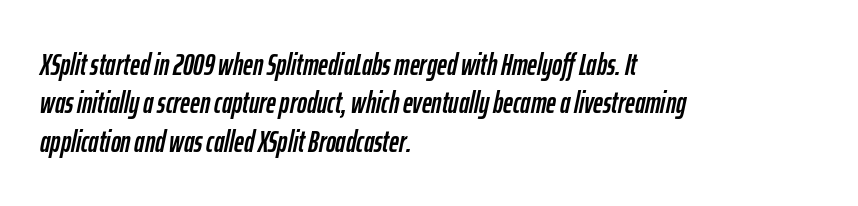
Q: Is the text italic (slanted)? A: Yes, it leans right by about 12 degrees.
Q: Is the text underlined? A: No.
Q: How is the paragraph aligned? A: Left-aligned.
Q: Is the spacing between letters normal or unusually wide? A: Normal.
Q: Is the spacing between lines tight, normal or loose? A: Normal.
Q: Width (condensed, normal, or wide)? A: Condensed.
Q: Stroke contrast? A: Low.
Q: x-height? A: Medium.
Q: Monospaced? A: No.
